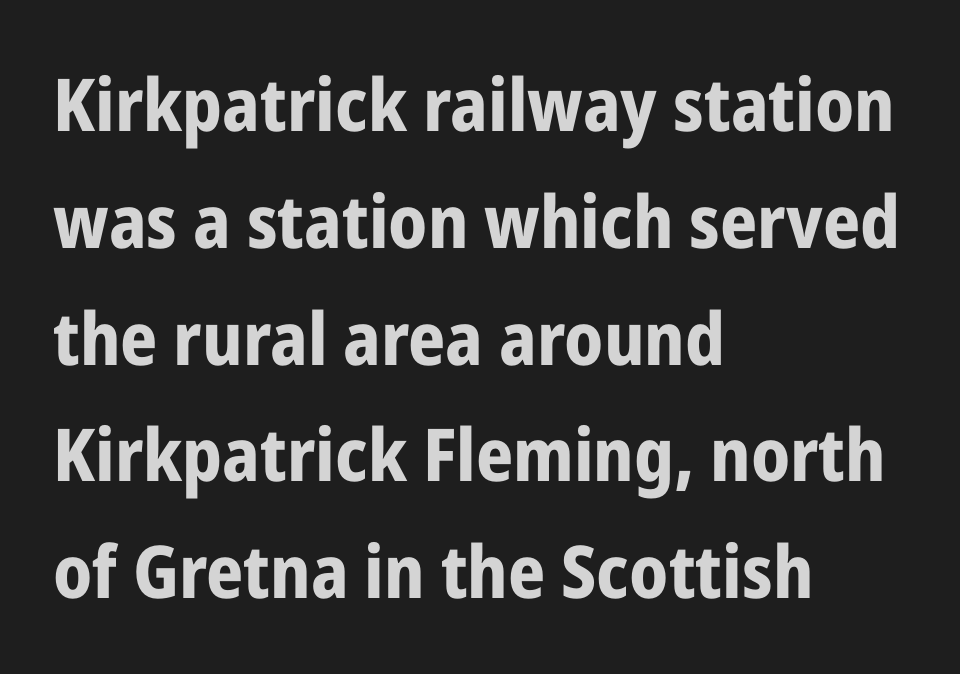
The image shows 73 px bold, condensed sans-serif type, upright; set left-aligned, normal line spacing (1.6x), normal letter spacing, not underlined; low stroke contrast and a medium x-height.
